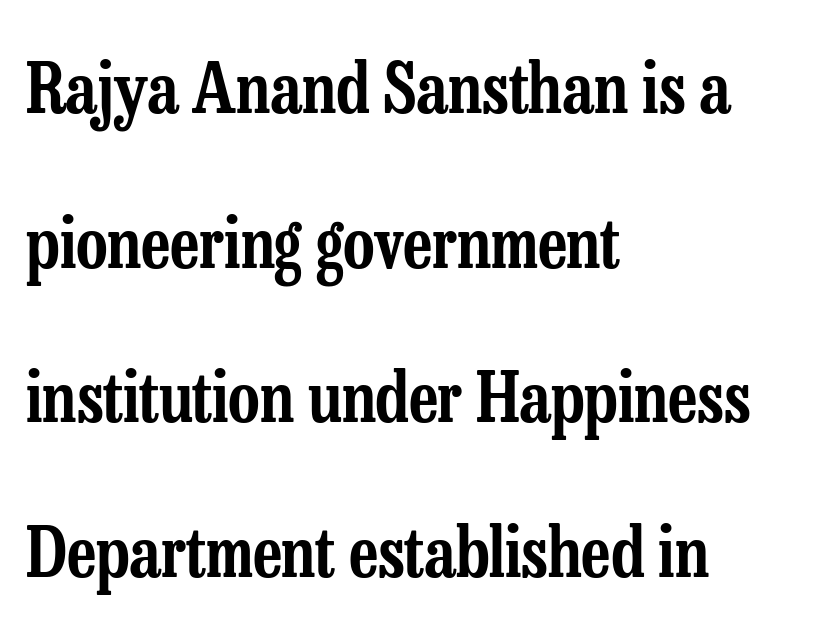
{"serif": "yes", "italic": "no", "width": "condensed", "stroke_contrast": "low", "x_height": "medium", "monospaced": "no", "underline": "no", "align": "left", "line_spacing": "loose", "line_spacing_ratio": 2.24, "letter_spacing": "normal", "letter_spacing_em": 0.0, "glyph_px": 69}
